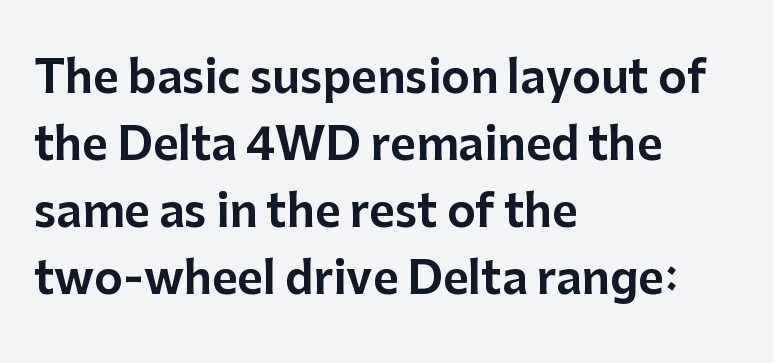
Q: Is the text italic (slanted)? A: No, it is upright.
Q: Is the typeface a serif or a sans-serif typeface? A: Sans-serif.
Q: Is the text underlined? A: No.
Q: How is the paragraph aligned? A: Left-aligned.
Q: Is the spacing between letters normal or unusually wide? A: Normal.
Q: Is the spacing between lines tight, normal or loose? A: Normal.
Q: Width (condensed, normal, or wide)? A: Normal.
Q: Stroke contrast? A: Low.
Q: x-height? A: Medium.
Q: Monospaced? A: No.
